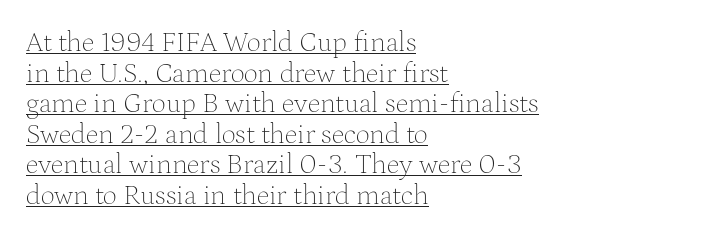
{"serif": "yes", "italic": "no", "bold": "no", "weight": "thin", "width": "normal", "stroke_contrast": "medium", "x_height": "medium", "monospaced": "no", "underline": "yes", "align": "left", "line_spacing": "tight", "line_spacing_ratio": 1.09, "letter_spacing": "normal", "letter_spacing_em": 0.0, "glyph_px": 28}
